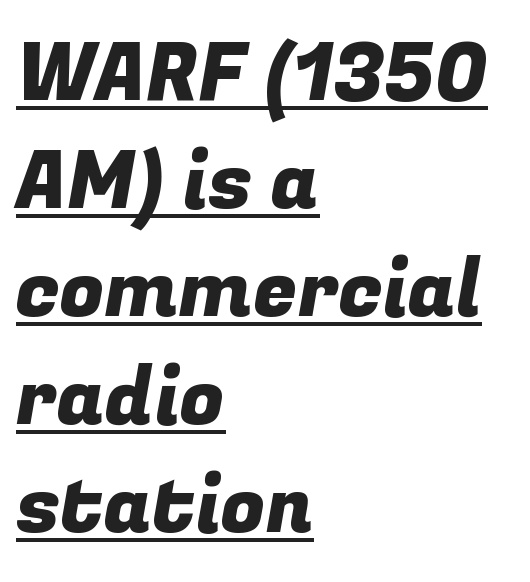
{"serif": "no", "width": "normal", "stroke_contrast": "low", "x_height": "medium", "monospaced": "no", "underline": "yes", "align": "left", "line_spacing": "normal", "line_spacing_ratio": 1.35, "letter_spacing": "normal", "letter_spacing_em": 0.0, "glyph_px": 80}
